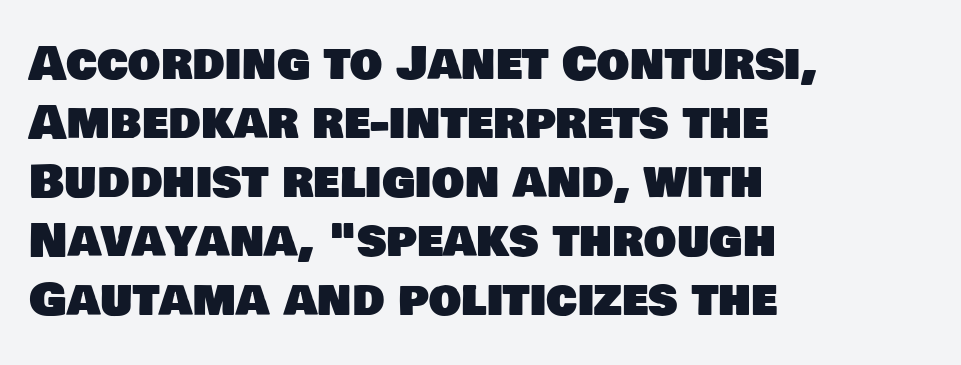
{"serif": "no", "width": "normal", "stroke_contrast": "low", "x_height": "large", "monospaced": "no", "underline": "no", "align": "left", "line_spacing": "normal", "line_spacing_ratio": 1.28, "letter_spacing": "normal", "letter_spacing_em": 0.0, "glyph_px": 46}
